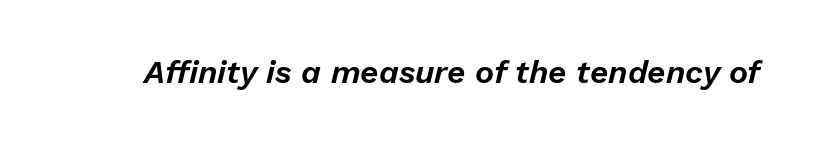
The image shows 32 px text type, italic (leaning right); set normal letter spacing, not underlined; low stroke contrast and a medium x-height.
